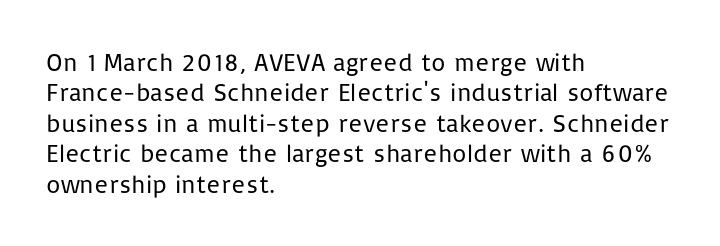
{"italic": "no", "bold": "no", "underline": "no", "align": "left", "line_spacing_ratio": 1.22, "letter_spacing": "normal", "letter_spacing_em": 0.0, "glyph_px": 25}
